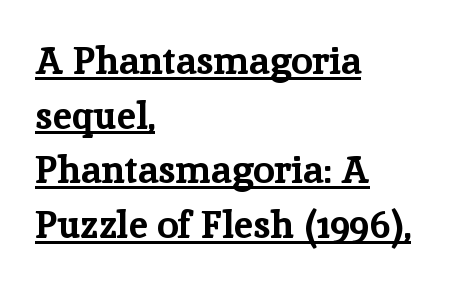
The image shows 38 px bold serif type, upright; set left-aligned, normal line spacing (1.44x), normal letter spacing, underlined; low stroke contrast and a medium x-height.
